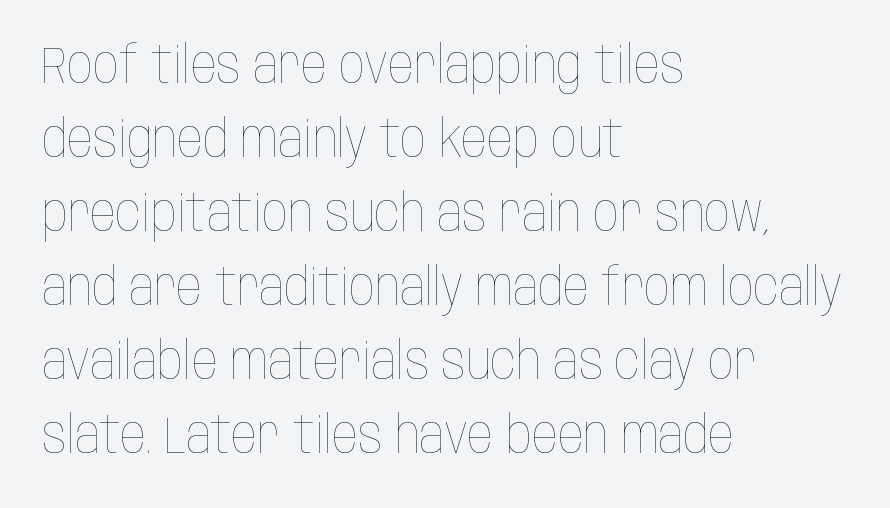
{"italic": "no", "bold": "no", "weight": "thin", "width": "condensed", "stroke_contrast": "low", "x_height": "large", "monospaced": "no", "underline": "no", "align": "left", "line_spacing": "normal", "line_spacing_ratio": 1.45, "letter_spacing": "normal", "letter_spacing_em": 0.0, "glyph_px": 51}
